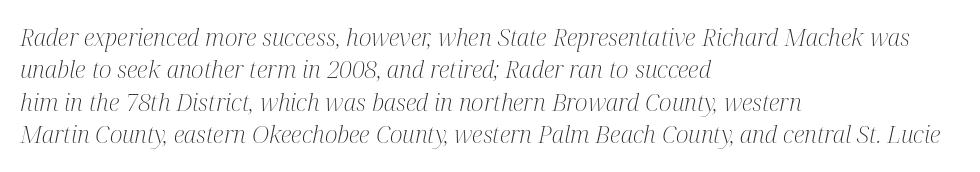
Compared with ordinary roman type, these characters are visibly tilted. The characters are drawn with everyday or finer stroke widths. Reading down the block, your eye returns to a fixed left position each line. Words appear dense and cohesive because spacing is normal. Evenly set lines give the paragraph a standard silhouette.
